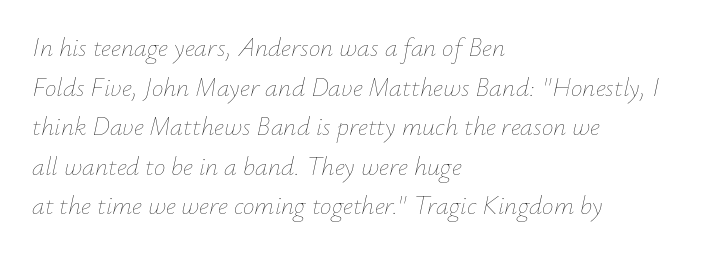
{"italic": "yes", "lean": "right", "slant_degrees": 12, "bold": "no", "underline": "no", "align": "left", "line_spacing": "normal", "line_spacing_ratio": 1.52, "letter_spacing": "normal", "letter_spacing_em": 0.0, "glyph_px": 26}
